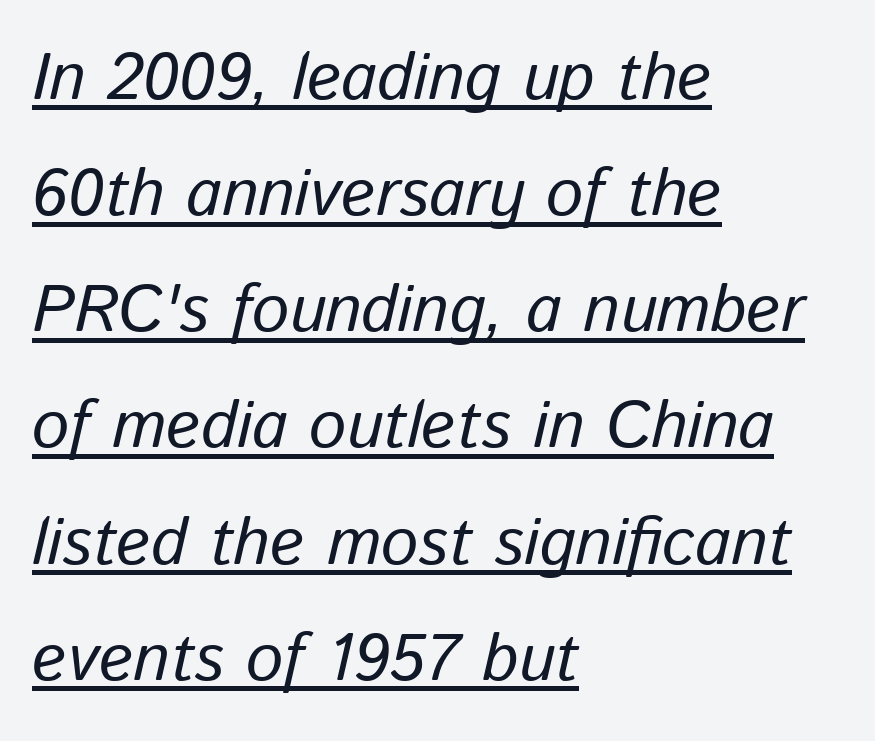
{"italic": "yes", "lean": "right", "slant_degrees": 13, "width": "normal", "stroke_contrast": "low", "x_height": "medium", "monospaced": "no", "underline": "yes", "align": "left", "line_spacing_ratio": 1.76, "letter_spacing": "normal", "letter_spacing_em": 0.0, "glyph_px": 66}
